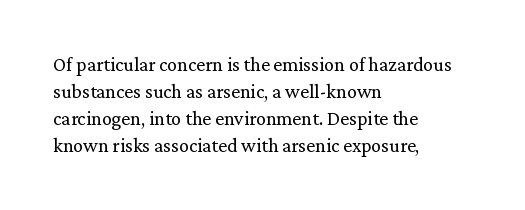
The image shows 20 px text type, upright; set left-aligned, normal line spacing (1.35x), normal letter spacing, not underlined.
